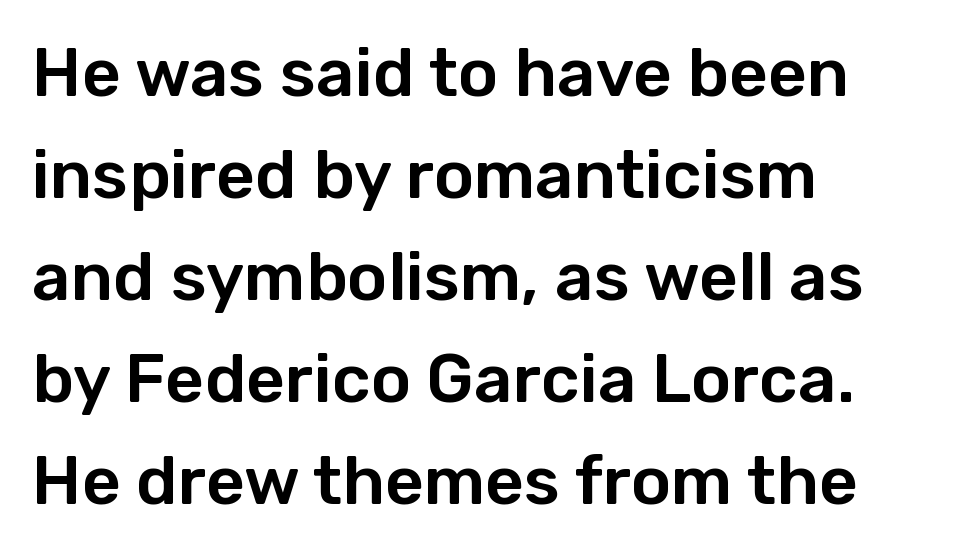
Q: Is the text italic (slanted)? A: No, it is upright.
Q: Is the typeface a serif or a sans-serif typeface? A: Sans-serif.
Q: Is the text underlined? A: No.
Q: How is the paragraph aligned? A: Left-aligned.
Q: Is the spacing between letters normal or unusually wide? A: Normal.
Q: Is the spacing between lines tight, normal or loose? A: Normal.
Q: Width (condensed, normal, or wide)? A: Normal.
Q: Stroke contrast? A: Low.
Q: x-height? A: Medium.
Q: Monospaced? A: No.
